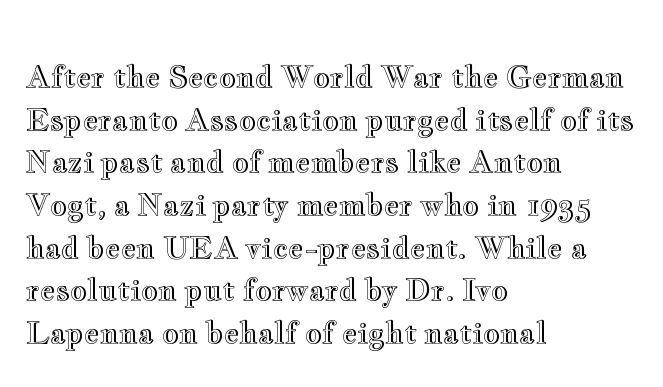
{"italic": "no", "width": "wide", "x_height": "small", "monospaced": "no", "underline": "no", "align": "left", "line_spacing": "normal", "line_spacing_ratio": 1.47, "letter_spacing": "normal", "letter_spacing_em": 0.0, "glyph_px": 29}
